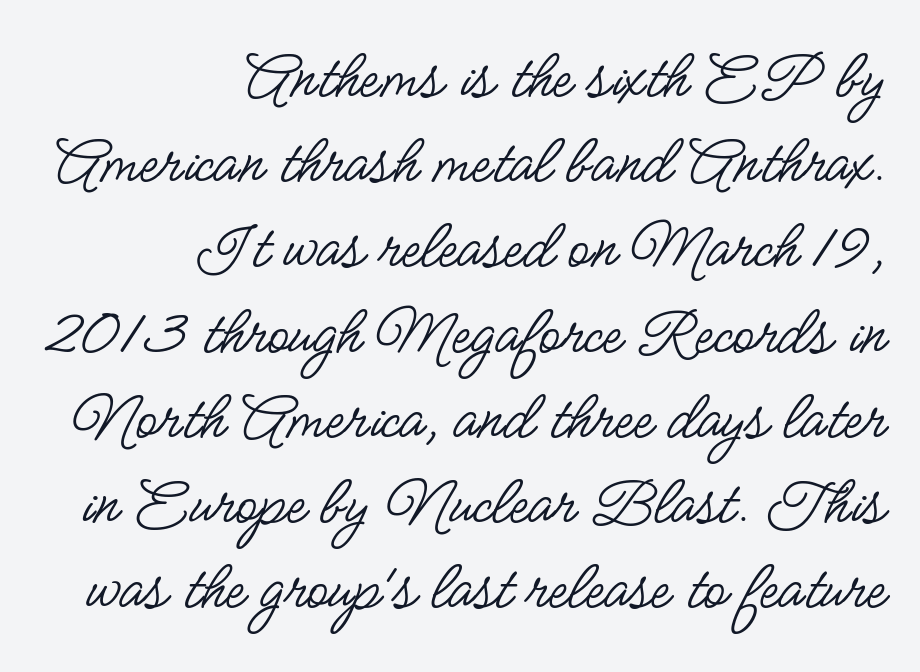
{"serif": "no", "bold": "no", "weight": "regular", "width": "condensed", "stroke_contrast": "low", "x_height": "small", "monospaced": "no", "underline": "no", "align": "right", "line_spacing_ratio": 1.2, "letter_spacing": "normal", "letter_spacing_em": 0.0, "glyph_px": 71}
